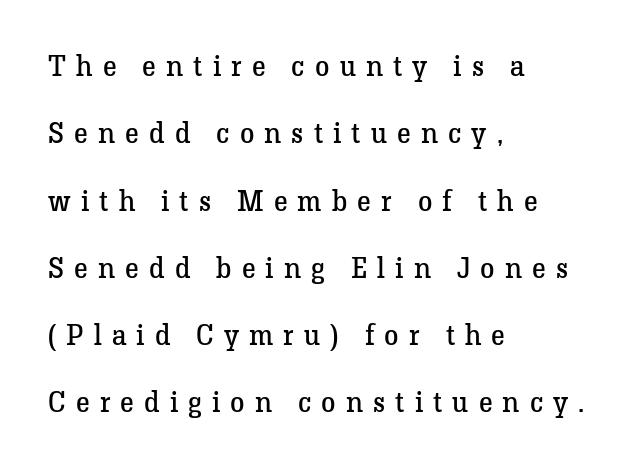
Q: Is the text bold? A: No.
Q: Is the text italic (slanted)? A: No, it is upright.
Q: Is the typeface a serif or a sans-serif typeface? A: Serif.
Q: Is the text underlined? A: No.
Q: How is the paragraph aligned? A: Left-aligned.
Q: Is the spacing between letters normal or unusually wide? A: Unusually wide.
Q: Is the spacing between lines tight, normal or loose? A: Loose.
Q: Width (condensed, normal, or wide)? A: Normal.
Q: Stroke contrast? A: Low.
Q: x-height? A: Medium.
Q: Monospaced? A: No.
